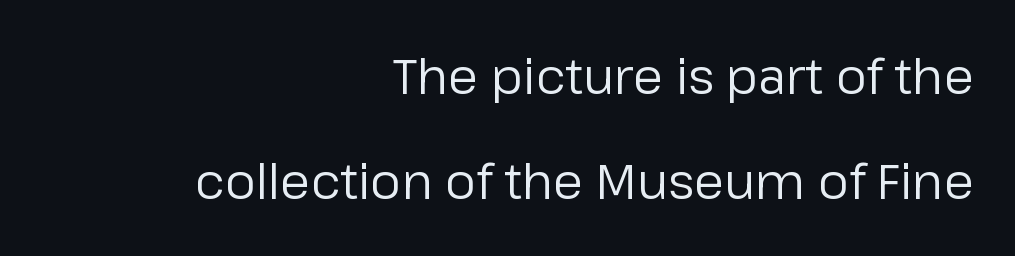
The image shows 49 px regular-weight sans-serif type, upright; set right-aligned, loose line spacing (2.15x), normal letter spacing, not underlined; low stroke contrast and a medium x-height.
